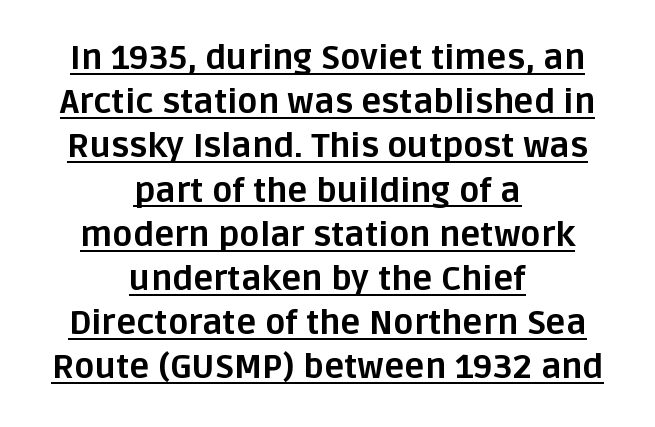
Q: Is the text bold? A: Yes.
Q: Is the text italic (slanted)? A: No, it is upright.
Q: Is the typeface a serif or a sans-serif typeface? A: Sans-serif.
Q: Is the text underlined? A: Yes.
Q: How is the paragraph aligned? A: Centered.
Q: Is the spacing between letters normal or unusually wide? A: Normal.
Q: Is the spacing between lines tight, normal or loose? A: Normal.
Q: Width (condensed, normal, or wide)? A: Normal.
Q: Stroke contrast? A: Low.
Q: x-height? A: Large.
Q: Monospaced? A: No.
